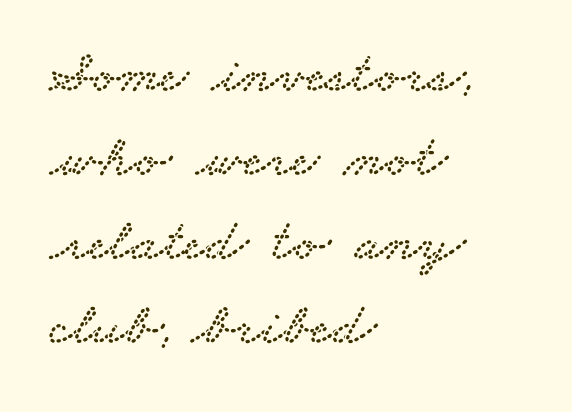
Varying glyph widths throughout — classic text-font behaviour. A typesetter would call this leading conventional body-copy spacing. The glyphs in this specimen are seriffed. Notice how the passage keeps a crisp vertical edge on the left only. Plain, unruled lines of type.
